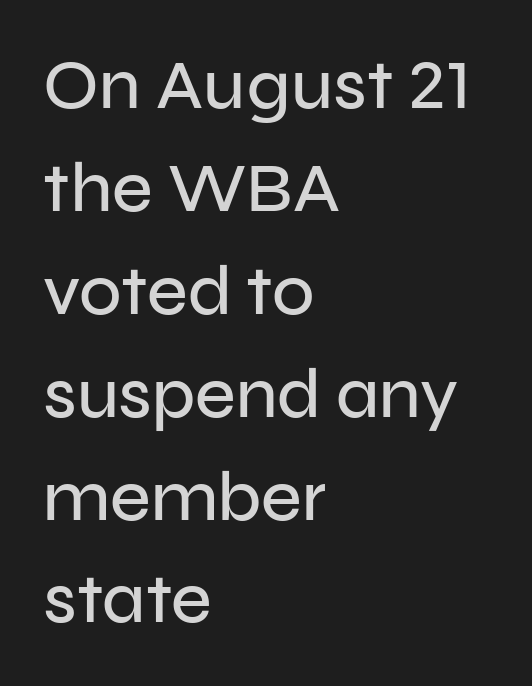
Honestly, there is no underline to notice here at all. Character widths vary here, with narrow letters taking less room than wide ones. This rendering leaves character spacing at its baseline value. Every row of glyphs begins at an identical x-position on the left. Each new line begins a customary step beneath the previous one. I'd call this a sans setting — the letters go barefoot.
